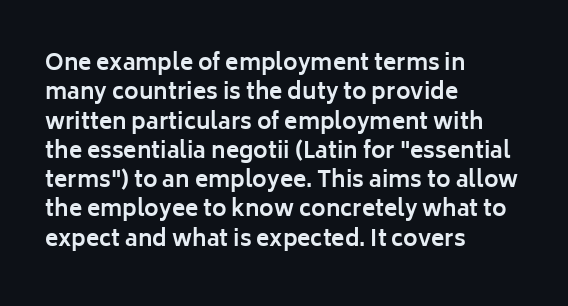
The image shows 22 px bold type, upright; set left-aligned, normal line spacing (1.33x), normal letter spacing, not underlined.
